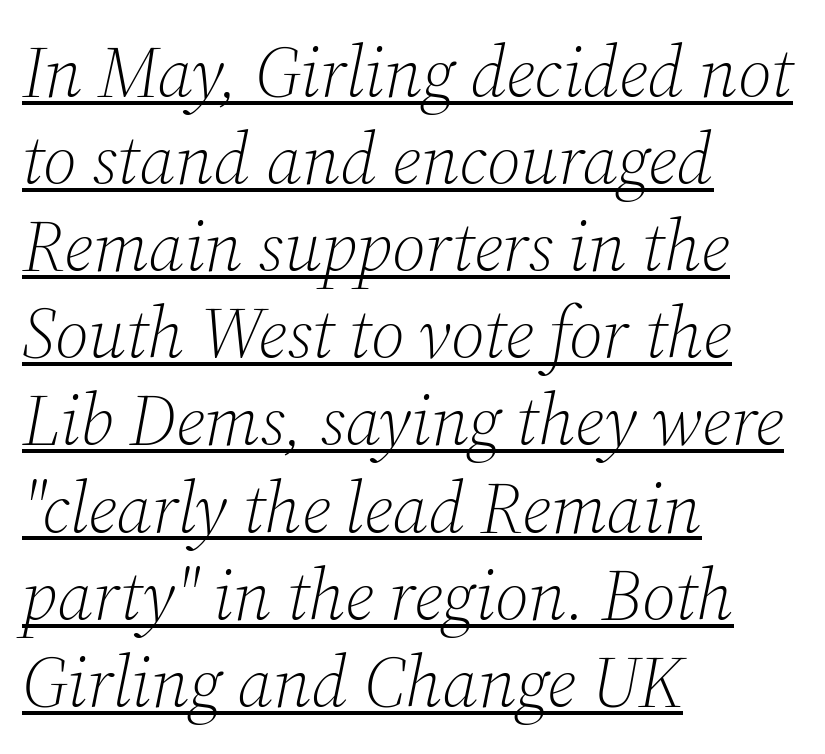
{"serif": "yes", "italic": "yes", "lean": "right", "slant_degrees": 12, "bold": "no", "weight": "light", "width": "normal", "stroke_contrast": "medium", "x_height": "medium", "monospaced": "no", "underline": "yes", "align": "left", "line_spacing_ratio": 1.21, "letter_spacing": "normal", "letter_spacing_em": 0.0, "glyph_px": 72}
